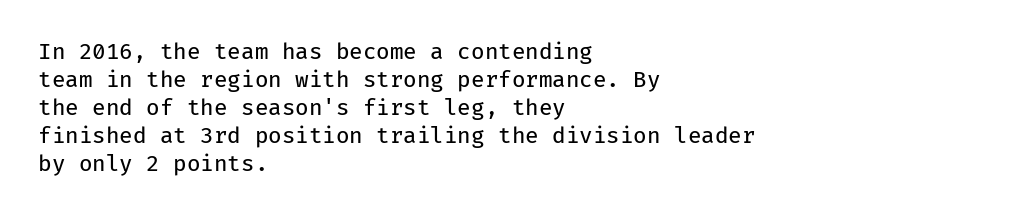
Q: Is the text bold? A: No.
Q: Is the text italic (slanted)? A: No, it is upright.
Q: Is the text underlined? A: No.
Q: How is the paragraph aligned? A: Left-aligned.
Q: Is the spacing between letters normal or unusually wide? A: Normal.
Q: Is the spacing between lines tight, normal or loose? A: Normal.
